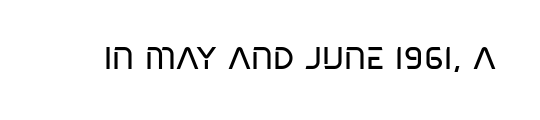
No letter is thick-stroked: the sample isn't bold. To sum up the face: it is a sans, with no serifs. These lines are rendered in a variable-pitch font. Any mark beneath the type? The region is blank.
